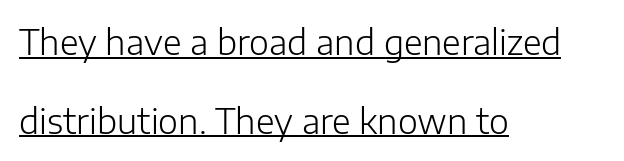
Q: Is the text bold? A: No.
Q: Is the text italic (slanted)? A: No, it is upright.
Q: Is the typeface a serif or a sans-serif typeface? A: Sans-serif.
Q: Is the text underlined? A: Yes.
Q: How is the paragraph aligned? A: Left-aligned.
Q: Is the spacing between letters normal or unusually wide? A: Normal.
Q: Is the spacing between lines tight, normal or loose? A: Loose.
Q: Width (condensed, normal, or wide)? A: Normal.
Q: Stroke contrast? A: Low.
Q: x-height? A: Medium.
Q: Monospaced? A: No.
